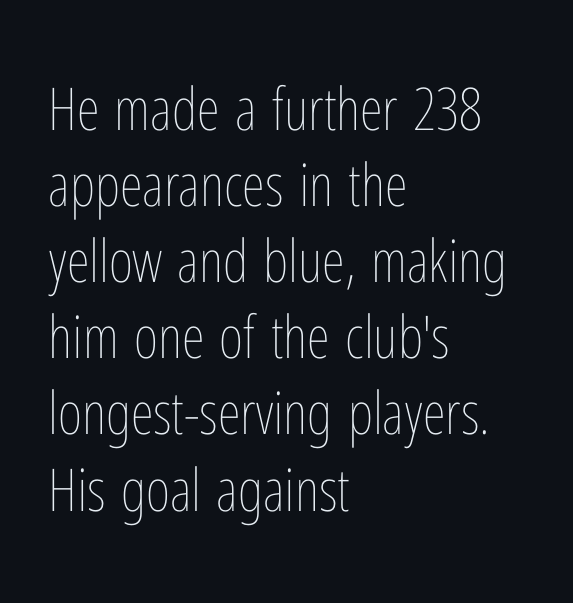
{"italic": "no", "bold": "no", "weight": "thin", "width": "condensed", "stroke_contrast": "low", "x_height": "medium", "monospaced": "no", "underline": "no", "align": "left", "line_spacing": "normal", "line_spacing_ratio": 1.29, "letter_spacing": "normal", "letter_spacing_em": 0.0, "glyph_px": 59}
